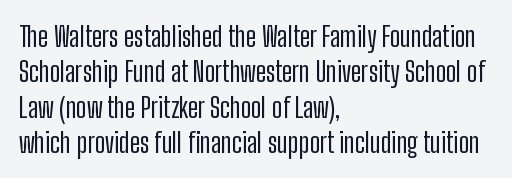
Q: Is the text italic (slanted)? A: No, it is upright.
Q: Is the typeface a serif or a sans-serif typeface? A: Sans-serif.
Q: Is the text underlined? A: No.
Q: How is the paragraph aligned? A: Left-aligned.
Q: Is the spacing between letters normal or unusually wide? A: Normal.
Q: Is the spacing between lines tight, normal or loose? A: Normal.
Q: Width (condensed, normal, or wide)? A: Condensed.
Q: Stroke contrast? A: Low.
Q: x-height? A: Medium.
Q: Monospaced? A: No.
